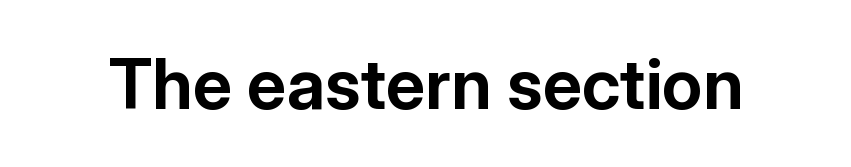
{"serif": "no", "italic": "no", "bold": "yes", "weight": "bold", "width": "normal", "stroke_contrast": "low", "x_height": "medium", "monospaced": "no", "underline": "no", "letter_spacing": "normal", "letter_spacing_em": 0.0, "glyph_px": 70}
